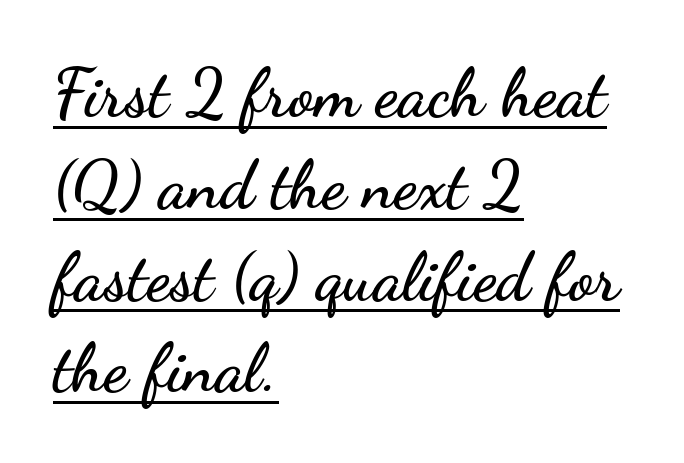
Examine the stroke ends and you'll find no serifs. Letter spacing: default. Leading matches the norm, producing a regular column. Decoration check: the copy is underlined.
